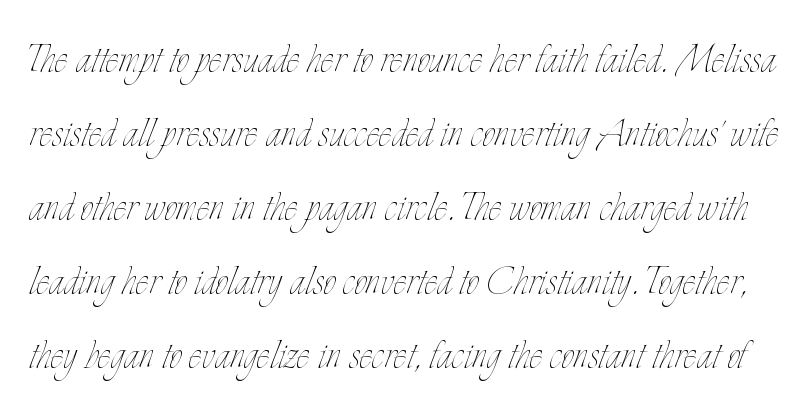
The image shows 49 px thin, condensed type; set normal line spacing (1.51x), normal letter spacing, not underlined; low stroke contrast and a small x-height.
